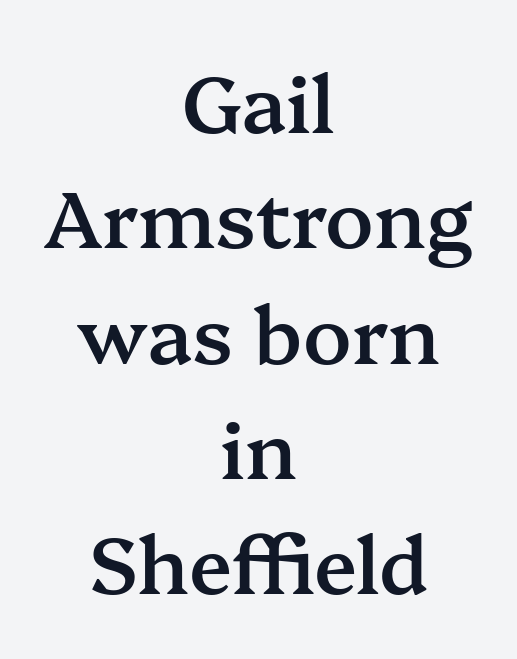
{"serif": "yes", "italic": "no", "bold": "semi", "weight": "semibold", "width": "normal", "stroke_contrast": "medium", "x_height": "medium", "monospaced": "no", "underline": "no", "align": "center", "line_spacing": "normal", "line_spacing_ratio": 1.46, "letter_spacing": "normal", "letter_spacing_em": 0.0, "glyph_px": 79}
